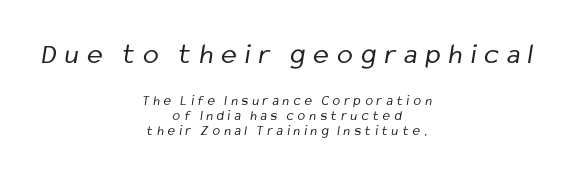
Q: Is the text bold? A: No.
Q: Is the typeface a serif or a sans-serif typeface? A: Sans-serif.
Q: Is the text underlined? A: No.
Q: How is the paragraph aligned? A: Centered.
Q: Is the spacing between letters normal or unusually wide? A: Unusually wide.
Q: Is the spacing between lines tight, normal or loose? A: Tight.
Q: Which block of text is set in a larger size, the first (top) or the second (bottom)? A: The first (top) one.
Q: Width (condensed, normal, or wide)? A: Condensed.
Q: Stroke contrast? A: Low.
Q: x-height? A: Medium.
Q: Monospaced? A: No.
